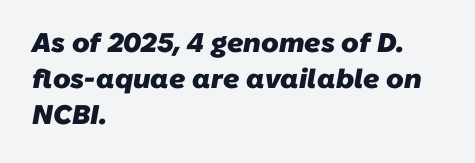
{"bold": "yes", "underline": "no", "align": "left", "line_spacing": "normal", "line_spacing_ratio": 1.34, "letter_spacing": "normal", "letter_spacing_em": 0.0, "glyph_px": 27}
